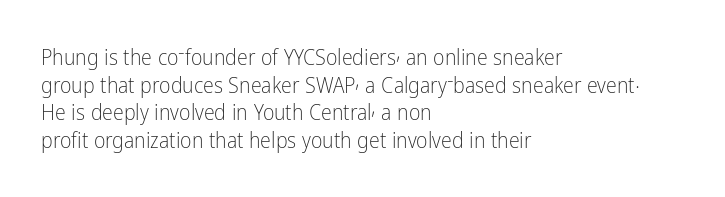
Q: Is the text bold? A: No.
Q: Is the text italic (slanted)? A: No, it is upright.
Q: Is the text underlined? A: No.
Q: How is the paragraph aligned? A: Left-aligned.
Q: Is the spacing between letters normal or unusually wide? A: Normal.
Q: Is the spacing between lines tight, normal or loose? A: Normal.
